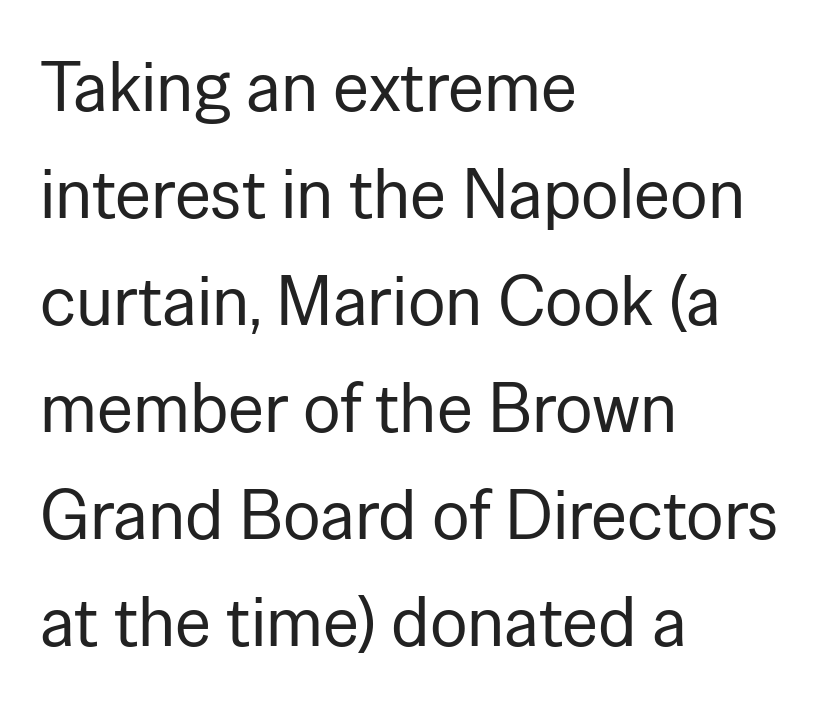
{"serif": "no", "italic": "no", "bold": "no", "weight": "regular", "width": "normal", "stroke_contrast": "low", "x_height": "medium", "monospaced": "no", "underline": "no", "align": "left", "line_spacing": "normal", "line_spacing_ratio": 1.53, "letter_spacing": "normal", "letter_spacing_em": 0.0, "glyph_px": 70}
